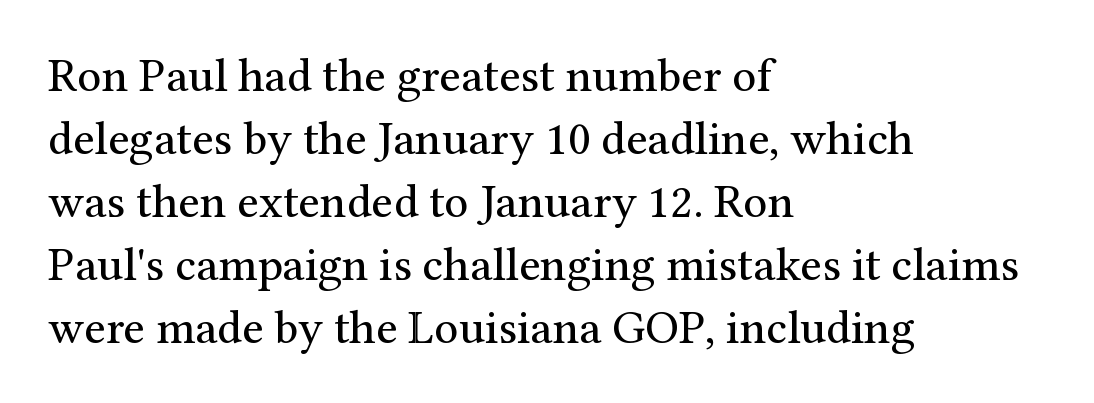
{"serif": "yes", "italic": "no", "bold": "no", "weight": "regular", "width": "normal", "stroke_contrast": "medium", "x_height": "medium", "monospaced": "no", "underline": "no", "align": "left", "line_spacing": "normal", "line_spacing_ratio": 1.31, "letter_spacing": "normal", "letter_spacing_em": 0.0, "glyph_px": 48}
